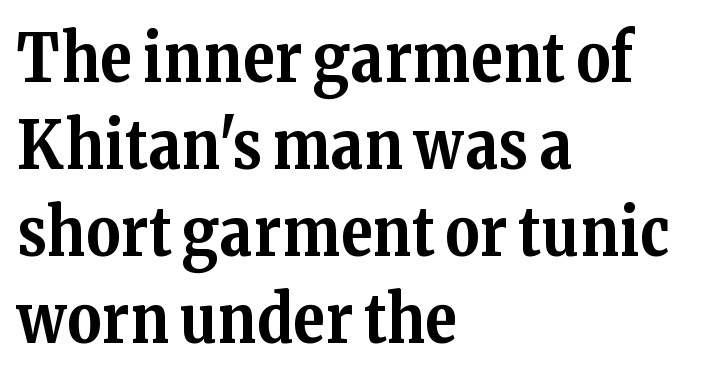
The image shows 66 px bold serif type, upright; set left-aligned, normal line spacing (1.32x), normal letter spacing, not underlined; medium stroke contrast and a medium x-height.
